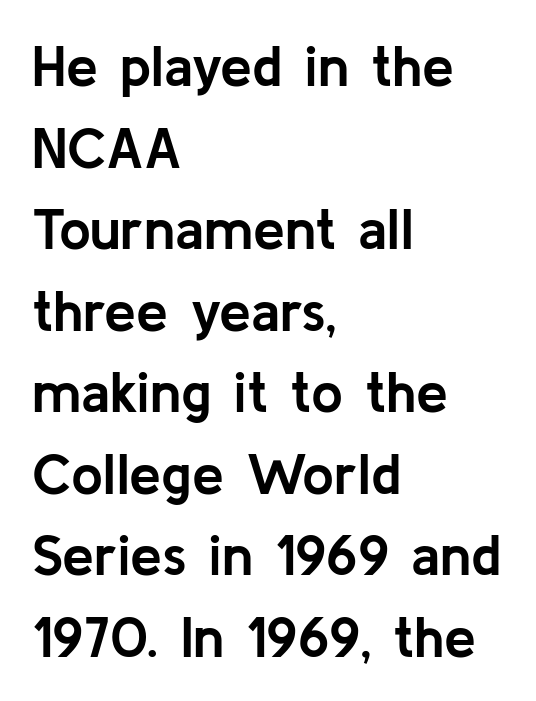
The image shows 57 px semibold sans-serif type, upright; set left-aligned, normal line spacing (1.43x), normal letter spacing, not underlined; low stroke contrast and a medium x-height.
